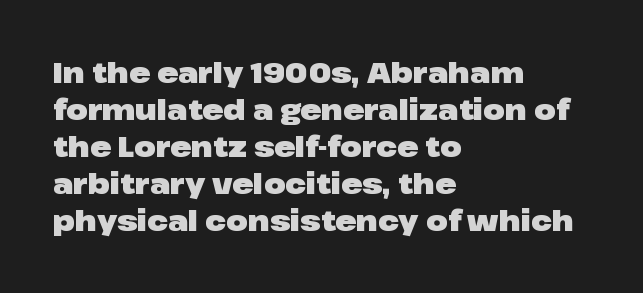
Q: Is the text bold? A: Yes.
Q: Is the text italic (slanted)? A: No, it is upright.
Q: Is the typeface a serif or a sans-serif typeface? A: Sans-serif.
Q: Is the text underlined? A: No.
Q: How is the paragraph aligned? A: Left-aligned.
Q: Is the spacing between letters normal or unusually wide? A: Normal.
Q: Is the spacing between lines tight, normal or loose? A: Normal.
Q: Width (condensed, normal, or wide)? A: Wide.
Q: Stroke contrast? A: Low.
Q: x-height? A: Medium.
Q: Monospaced? A: No.
